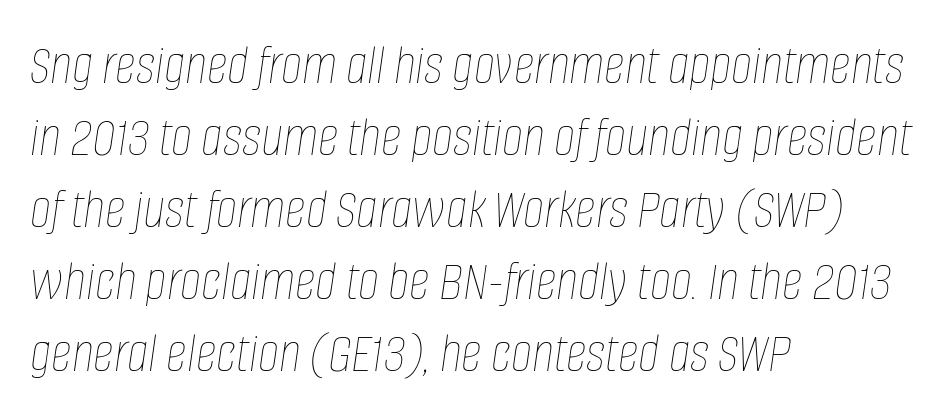
The image shows 58 px thin, condensed type, italic (leaning right); set left-aligned, line spacing 1.24x, normal letter spacing, not underlined; low stroke contrast and a large x-height.
